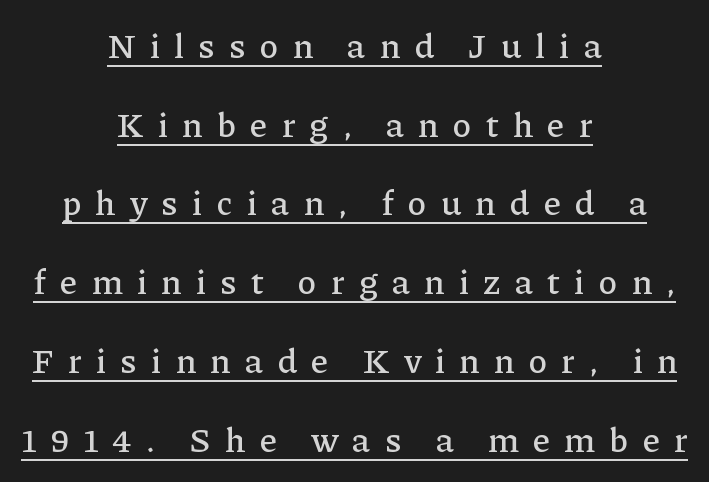
The image shows 35 px serif type, upright; set centered, loose line spacing (2.25x), unusually wide letter spacing (+0.42 em), underlined; low stroke contrast and a medium x-height.
